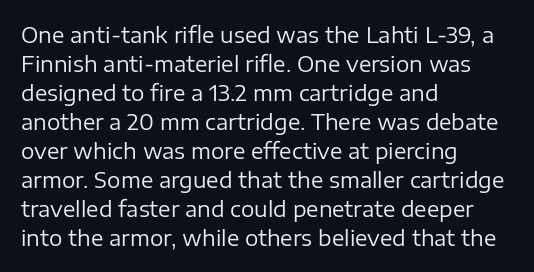
The image shows 21 px text type, upright; set left-aligned, normal line spacing (1.38x), normal letter spacing, not underlined.
